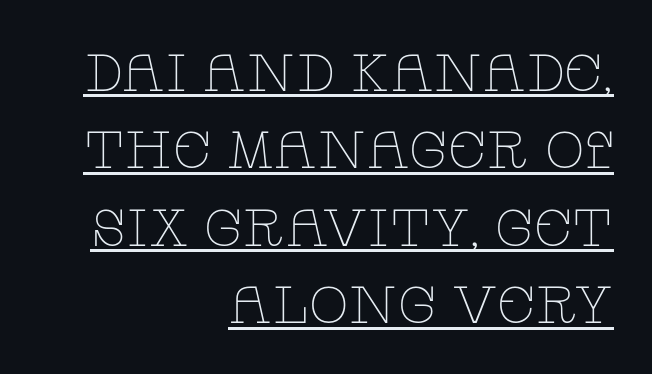
The image shows 52 px thin, wide serif type, upright; set right-aligned, normal line spacing (1.49x), normal letter spacing, underlined; low stroke contrast and a large x-height.
